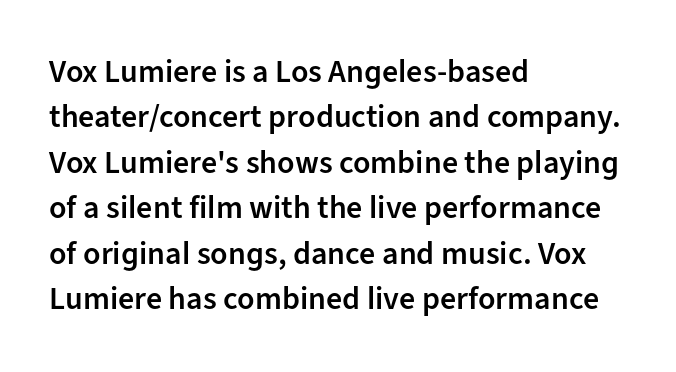
Q: Is the text bold? A: Semi-bold.
Q: Is the text italic (slanted)? A: No, it is upright.
Q: Is the typeface a serif or a sans-serif typeface? A: Sans-serif.
Q: Is the text underlined? A: No.
Q: How is the paragraph aligned? A: Left-aligned.
Q: Is the spacing between letters normal or unusually wide? A: Normal.
Q: Is the spacing between lines tight, normal or loose? A: Normal.
Q: Width (condensed, normal, or wide)? A: Normal.
Q: Stroke contrast? A: Low.
Q: x-height? A: Medium.
Q: Monospaced? A: No.
